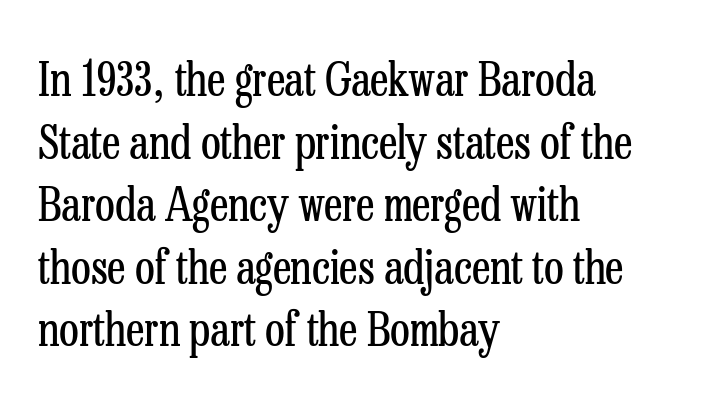
{"serif": "yes", "italic": "no", "bold": "no", "weight": "regular", "width": "condensed", "stroke_contrast": "low", "x_height": "medium", "monospaced": "no", "underline": "no", "align": "left", "line_spacing": "normal", "line_spacing_ratio": 1.36, "letter_spacing": "normal", "letter_spacing_em": 0.0, "glyph_px": 46}
